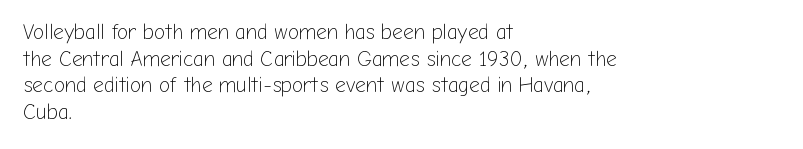
Q: Is the text bold? A: No.
Q: Is the text italic (slanted)? A: No, it is upright.
Q: Is the text underlined? A: No.
Q: How is the paragraph aligned? A: Left-aligned.
Q: Is the spacing between letters normal or unusually wide? A: Normal.
Q: Is the spacing between lines tight, normal or loose? A: Normal.
